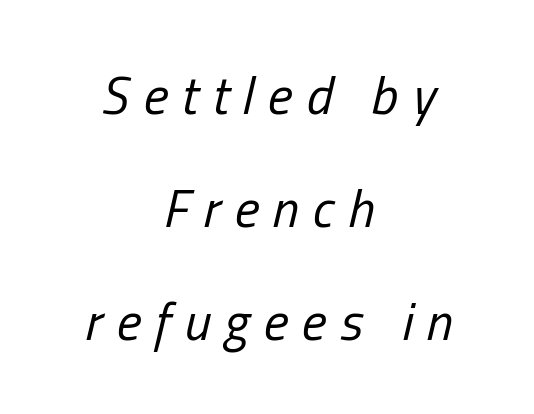
Here the glyphs are tracked loosely, breaking word shapes into spaced letters. Looks like regular typesetting: each glyph gets only the width it needs. Centered paragraph, ragged on both sides. Honestly, the rows look like they've been pulled way apart. Style check: oblique. Lines of text with bare space underneath.
